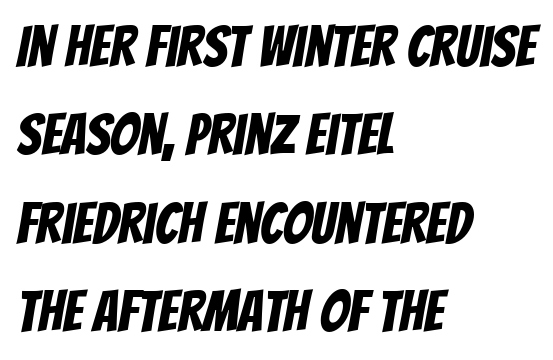
One glance says typical: line gaps are just what's usual. This sample is left-justified, so line endings fall wherever the words run out. A typesetter would label this face a sans. The baseline area is clear. This rendering leaves character spacing at its baseline value.
